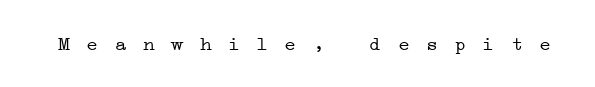
{"bold": "no", "underline": "no", "letter_spacing": "wide", "letter_spacing_em": 0.21, "glyph_px": 20}
